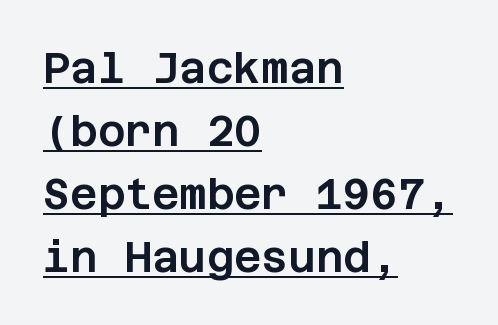
The image shows 42 px sans-serif type, upright; set left-aligned, normal line spacing (1.5x), normal letter spacing, underlined; low stroke contrast and a large x-height.
